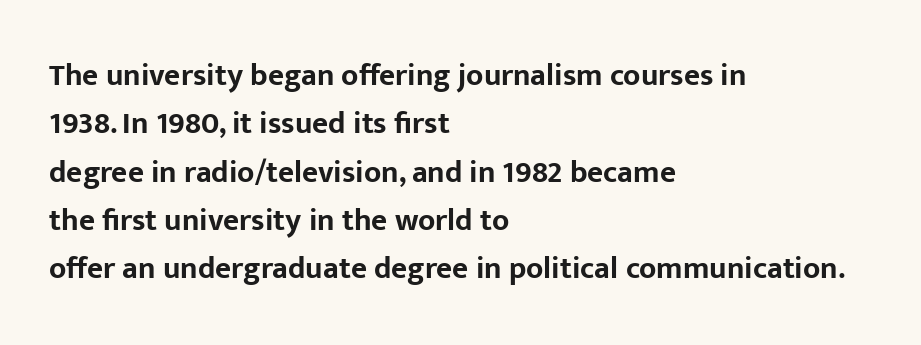
{"serif": "no", "italic": "no", "bold": "yes", "weight": "bold", "width": "normal", "stroke_contrast": "low", "x_height": "medium", "monospaced": "no", "underline": "no", "align": "left", "line_spacing": "normal", "line_spacing_ratio": 1.56, "letter_spacing": "normal", "letter_spacing_em": 0.0, "glyph_px": 31}
